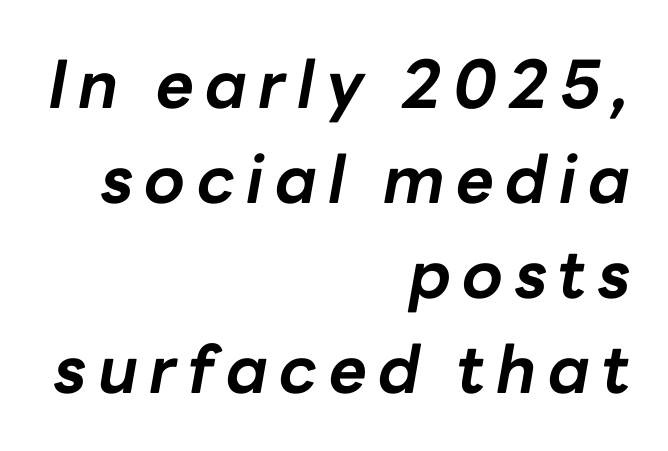
The image shows 66 px bold type, italic (leaning right); set right-aligned, normal line spacing (1.44x), not underlined; low stroke contrast and a medium x-height.
